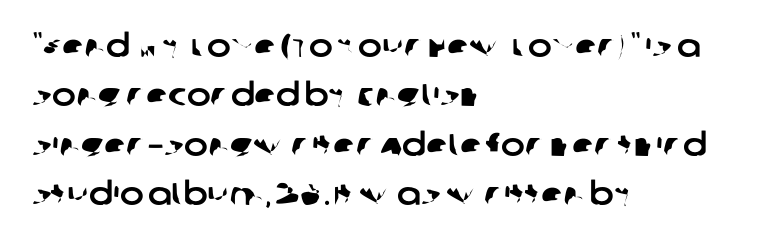
{"serif": "no", "width": "normal", "stroke_contrast": "low", "x_height": "large", "monospaced": "no", "underline": "no", "align": "left", "line_spacing": "normal", "line_spacing_ratio": 1.54, "letter_spacing": "normal", "letter_spacing_em": 0.0, "glyph_px": 32}
